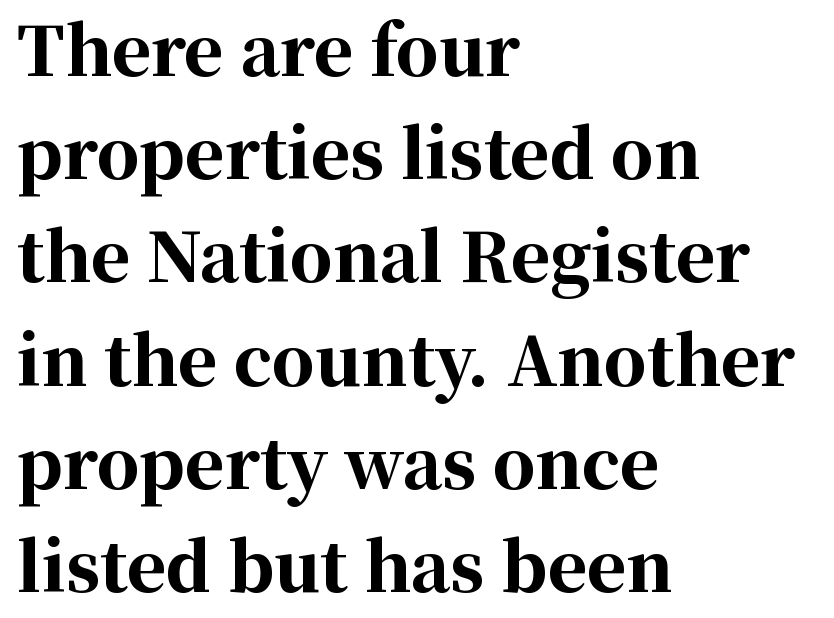
The image shows 67 px bold serif type, upright; set left-aligned, normal line spacing (1.54x), normal letter spacing, not underlined; high stroke contrast and a medium x-height.
